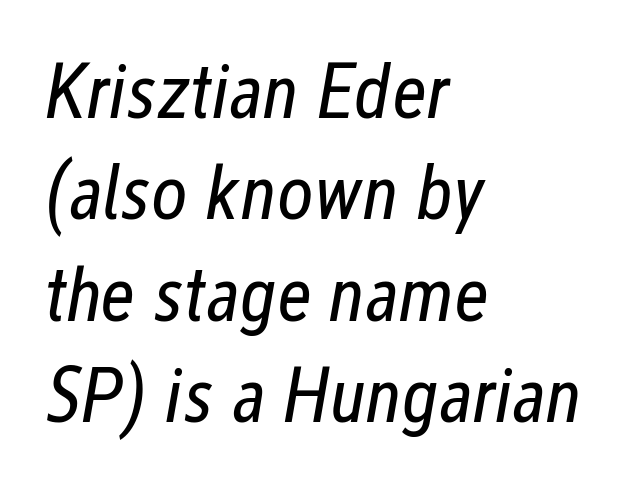
{"italic": "yes", "lean": "right", "slant_degrees": 12, "bold": "no", "weight": "regular", "width": "condensed", "stroke_contrast": "low", "x_height": "medium", "monospaced": "no", "underline": "no", "align": "left", "line_spacing": "normal", "line_spacing_ratio": 1.3, "letter_spacing": "normal", "letter_spacing_em": 0.0, "glyph_px": 78}
